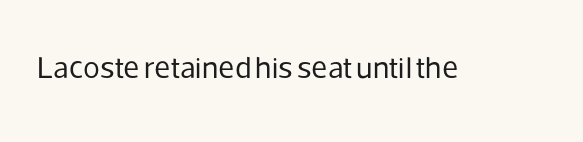
Varying glyph widths throughout — classic text-font behaviour. This sample uses plain, unmodified letter spacing. Nobody drew a line under any word here. Summary of weight: not heavy and not bold.
